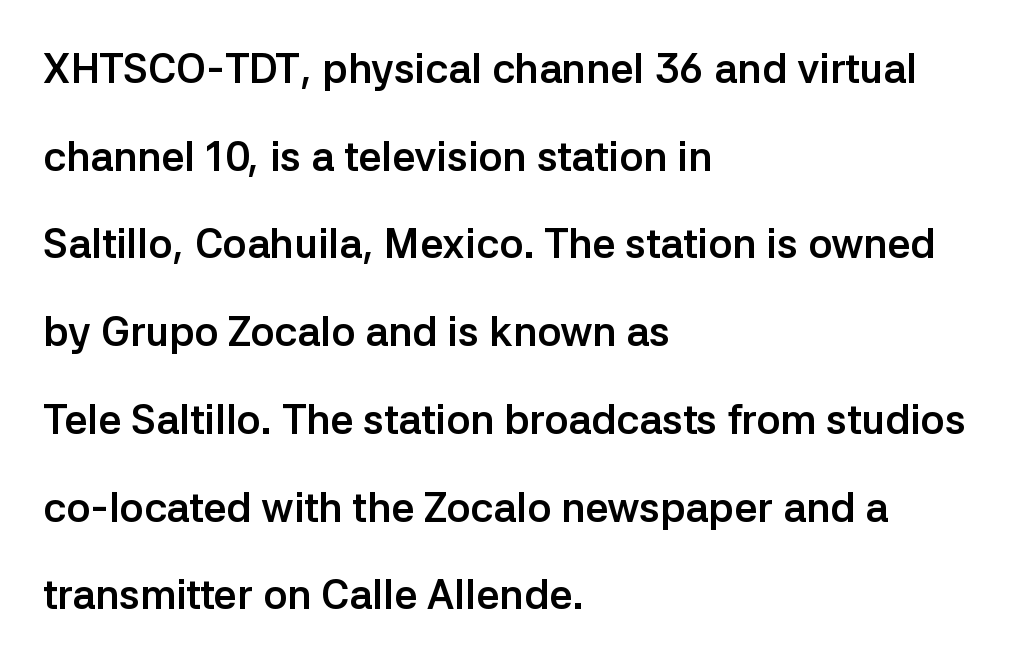
Q: Is the text bold? A: Yes.
Q: Is the text italic (slanted)? A: No, it is upright.
Q: Is the typeface a serif or a sans-serif typeface? A: Sans-serif.
Q: Is the text underlined? A: No.
Q: How is the paragraph aligned? A: Left-aligned.
Q: Is the spacing between letters normal or unusually wide? A: Normal.
Q: Is the spacing between lines tight, normal or loose? A: Loose.
Q: Width (condensed, normal, or wide)? A: Normal.
Q: Stroke contrast? A: Low.
Q: x-height? A: Medium.
Q: Monospaced? A: No.
